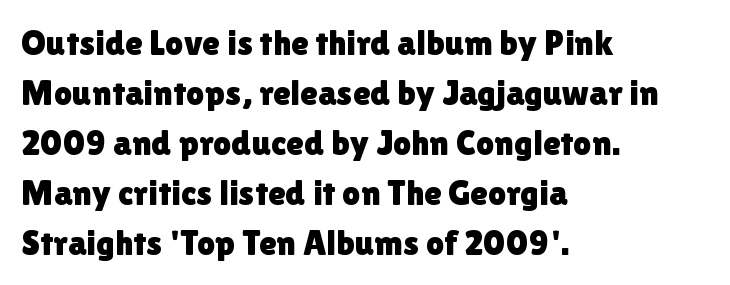
Q: Is the text italic (slanted)? A: No, it is upright.
Q: Is the typeface a serif or a sans-serif typeface? A: Sans-serif.
Q: Is the text underlined? A: No.
Q: How is the paragraph aligned? A: Left-aligned.
Q: Is the spacing between letters normal or unusually wide? A: Normal.
Q: Is the spacing between lines tight, normal or loose? A: Normal.
Q: Width (condensed, normal, or wide)? A: Normal.
Q: Stroke contrast? A: Low.
Q: x-height? A: Medium.
Q: Monospaced? A: No.
